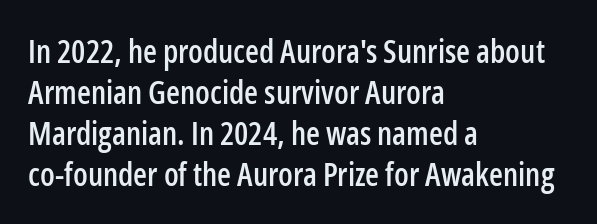
The image shows 32 px condensed sans-serif type, upright; set left-aligned, normal line spacing (1.28x), normal letter spacing, not underlined; low stroke contrast and a medium x-height.
